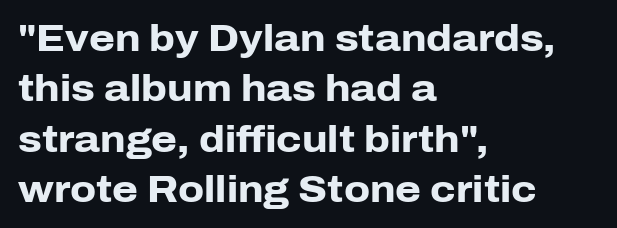
Q: Is the text bold? A: Yes.
Q: Is the text italic (slanted)? A: No, it is upright.
Q: Is the typeface a serif or a sans-serif typeface? A: Sans-serif.
Q: Is the text underlined? A: No.
Q: How is the paragraph aligned? A: Left-aligned.
Q: Is the spacing between letters normal or unusually wide? A: Normal.
Q: Is the spacing between lines tight, normal or loose? A: Normal.
Q: Width (condensed, normal, or wide)? A: Normal.
Q: Stroke contrast? A: Low.
Q: x-height? A: Medium.
Q: Monospaced? A: No.
